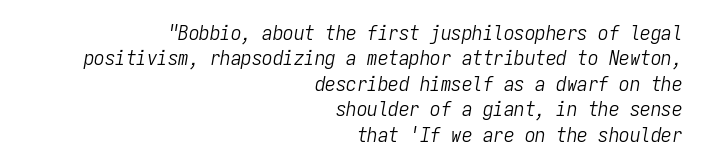
Each word holds together tightly as a unit, with standard inter-letter gaps. These glyphs show unthickened strokes, regular width or finer. The face used here has a pronounced slope to its letters. The foot of each line stays bare and open. Reading down the block, your eye finds every line finishing at a fixed right position.
